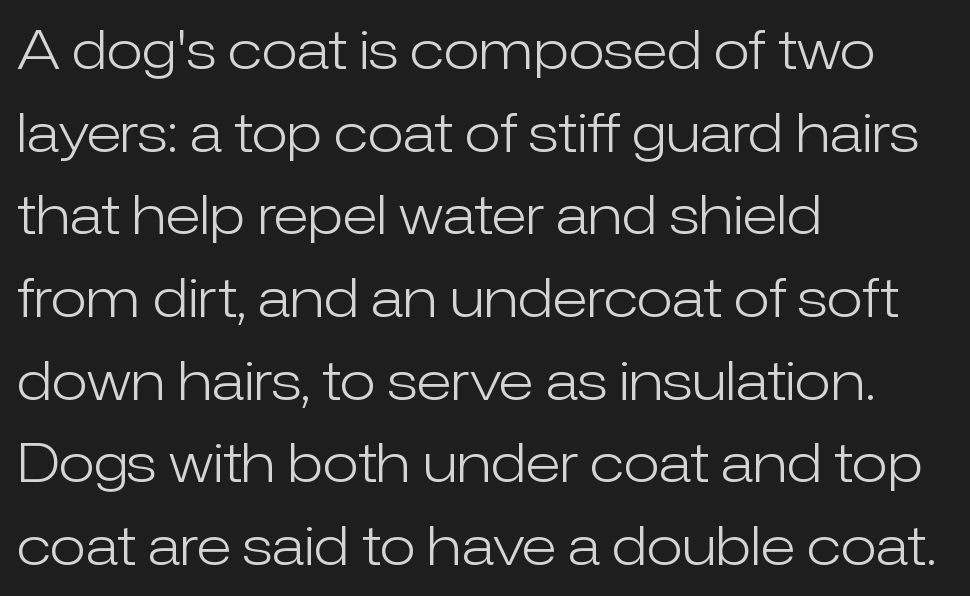
{"serif": "no", "italic": "no", "bold": "no", "weight": "light", "width": "normal", "stroke_contrast": "low", "x_height": "medium", "monospaced": "no", "underline": "no", "align": "left", "line_spacing": "normal", "line_spacing_ratio": 1.56, "letter_spacing": "normal", "letter_spacing_em": 0.0, "glyph_px": 53}
